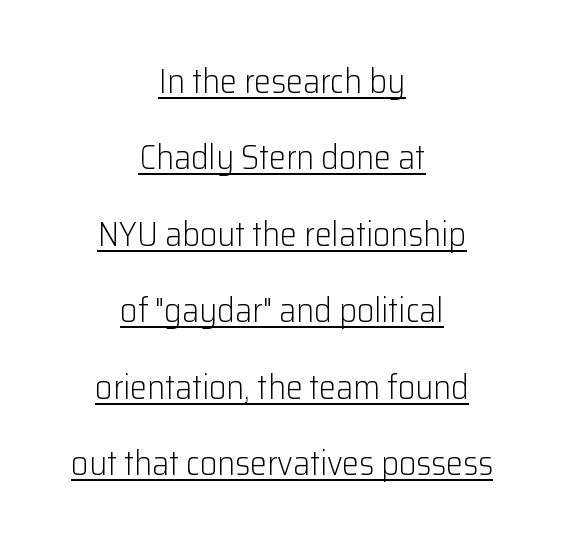
{"serif": "no", "italic": "no", "bold": "no", "weight": "light", "width": "normal", "stroke_contrast": "low", "x_height": "medium", "monospaced": "no", "underline": "yes", "align": "center", "line_spacing": "loose", "line_spacing_ratio": 2.25, "letter_spacing": "normal", "letter_spacing_em": 0.0, "glyph_px": 34}
